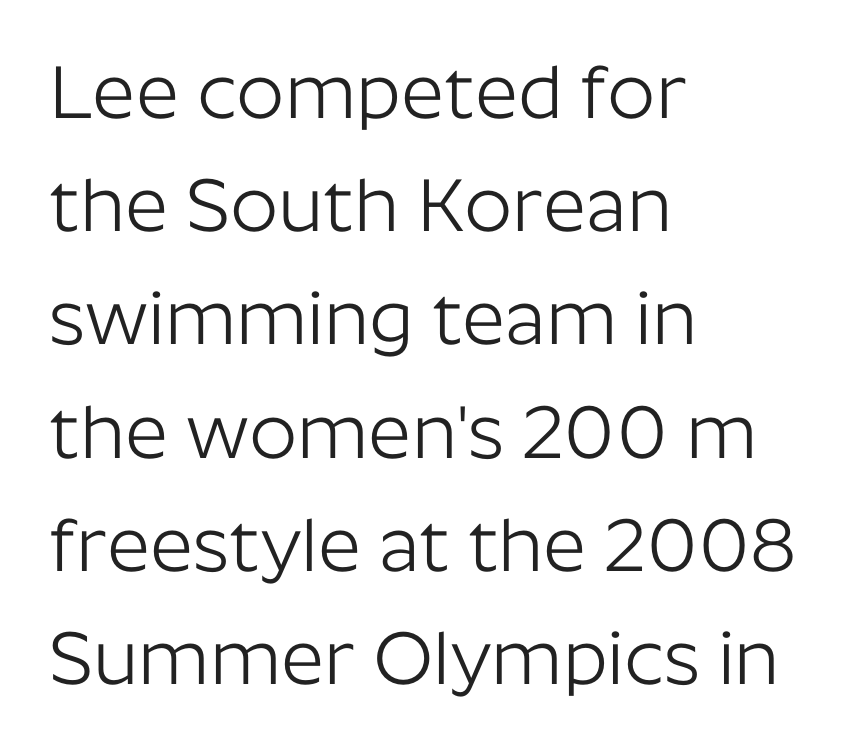
Default kerning and tracking; the words read as compact shapes. Notice how the passage keeps a crisp vertical edge on the left only. The specimen reads as upright at a glance. The font sits on the lighter half of the weight spectrum, regular included. Any mark beneath the type? The region is blank. These lines are composed in type without serifs.
